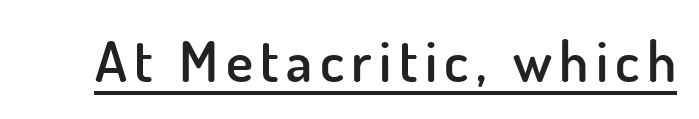
The image shows 57 px semibold sans-serif type, upright; set underlined; low stroke contrast and a small x-height.
